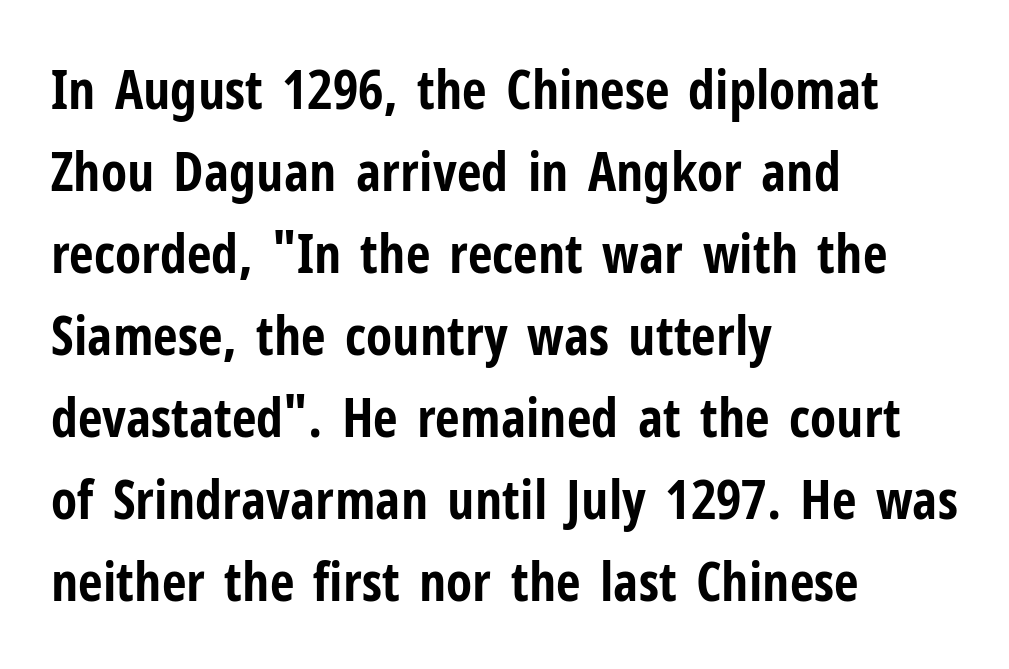
The letters stand upright; this is a roman face. A classic flush-left, rag-right setting is used for this passage. Students, observe: this is what conventionally led text looks like. Chunky letters — that's bold for sure.
